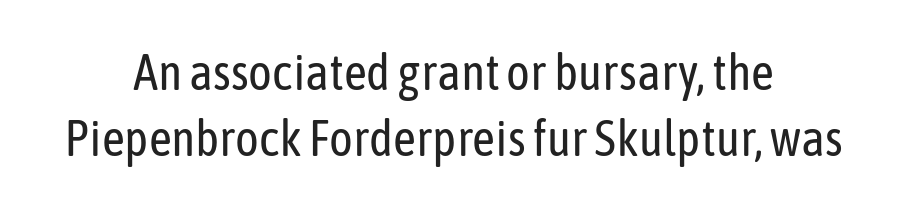
Q: Is the text bold? A: No.
Q: Is the text italic (slanted)? A: No, it is upright.
Q: Is the typeface a serif or a sans-serif typeface? A: Sans-serif.
Q: Is the text underlined? A: No.
Q: How is the paragraph aligned? A: Centered.
Q: Is the spacing between letters normal or unusually wide? A: Normal.
Q: Is the spacing between lines tight, normal or loose? A: Normal.
Q: Width (condensed, normal, or wide)? A: Condensed.
Q: Stroke contrast? A: Low.
Q: x-height? A: Medium.
Q: Monospaced? A: No.
